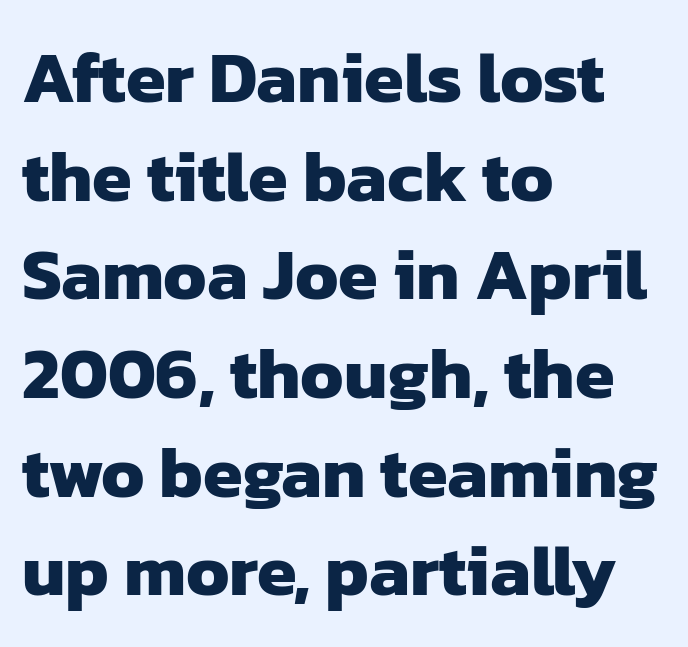
The image shows 72 px heavy sans-serif type; set left-aligned, normal line spacing (1.37x), normal letter spacing, not underlined; low stroke contrast and a medium x-height.
